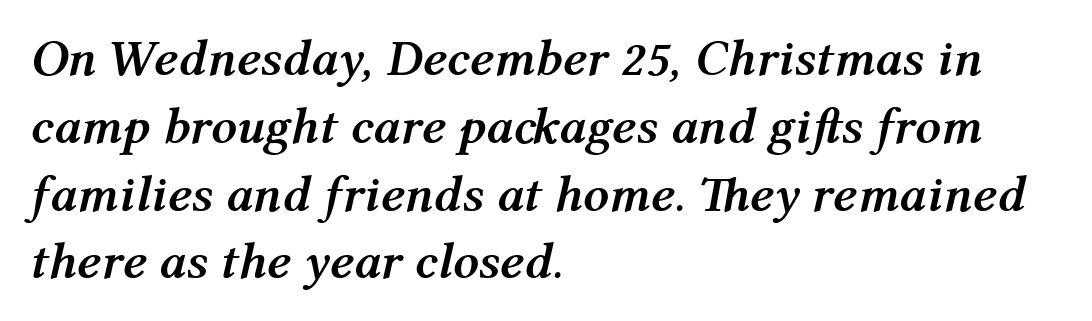
{"italic": "yes", "lean": "right", "slant_degrees": 12, "bold": "yes", "weight": "semibold", "width": "normal", "stroke_contrast": "medium", "x_height": "medium", "monospaced": "no", "underline": "no", "align": "left", "line_spacing": "normal", "line_spacing_ratio": 1.33, "letter_spacing": "normal", "letter_spacing_em": 0.0, "glyph_px": 51}
